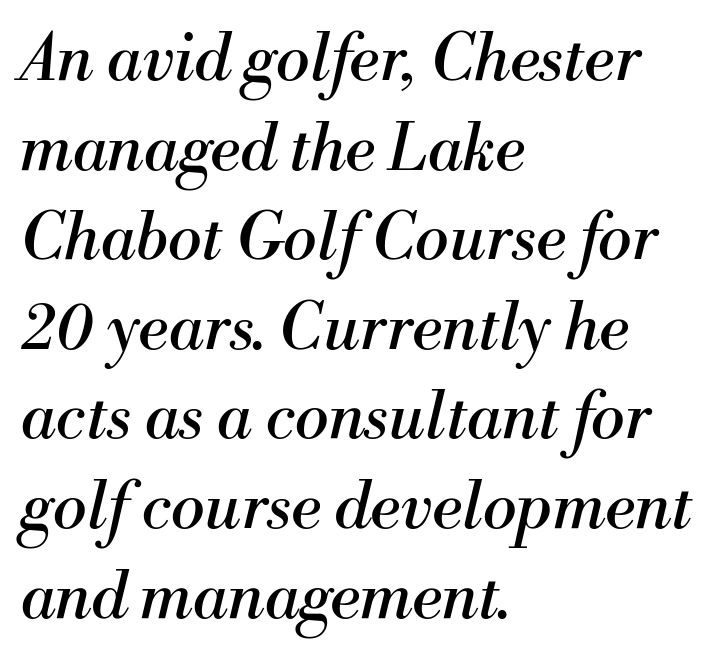
The image shows 64 px regular-weight serif type, italic (leaning right); set left-aligned, normal line spacing (1.4x), normal letter spacing, not underlined; medium stroke contrast and a small x-height.
